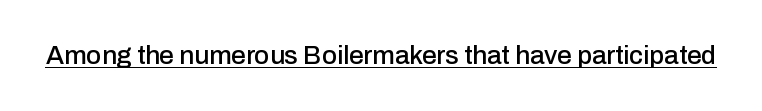
The image shows 26 px text type, upright; set normal letter spacing, underlined.
